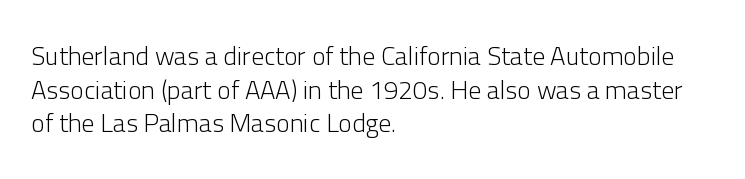
Interline gaps are of average width in this sample. In terms of posture, this sample is upright. Teacher's note: observe the even left margin — that is flush-left alignment. The cut favours lightness, reaching ordinary text weight at its darkest.
